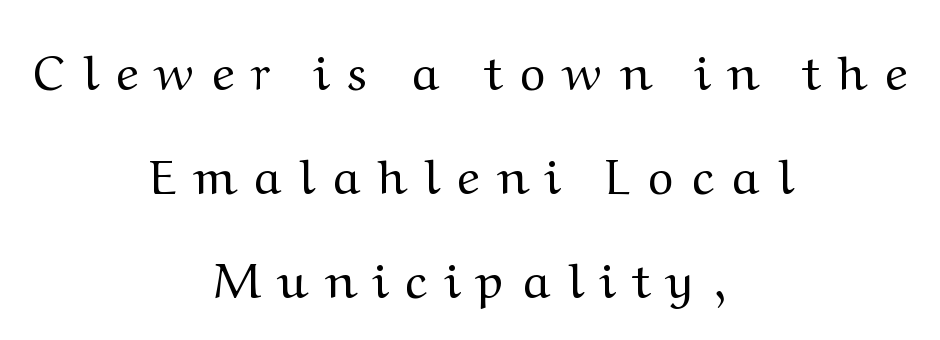
Q: Is the text bold? A: No.
Q: Is the text italic (slanted)? A: No, it is upright.
Q: Is the typeface a serif or a sans-serif typeface? A: Serif.
Q: Is the text underlined? A: No.
Q: How is the paragraph aligned? A: Centered.
Q: Is the spacing between letters normal or unusually wide? A: Unusually wide.
Q: Is the spacing between lines tight, normal or loose? A: Loose.
Q: Width (condensed, normal, or wide)? A: Normal.
Q: Stroke contrast? A: Medium.
Q: x-height? A: Medium.
Q: Monospaced? A: No.
